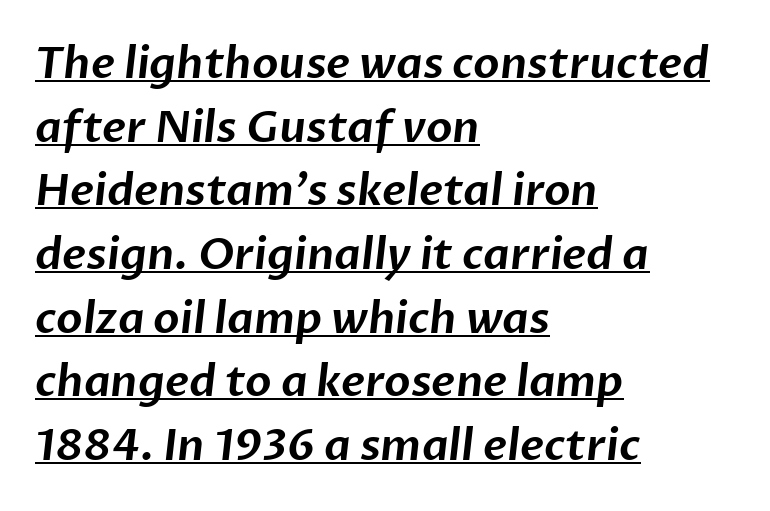
The image shows 43 px sans-serif type; set left-aligned, normal line spacing (1.48x), normal letter spacing, underlined; low stroke contrast and a medium x-height.
